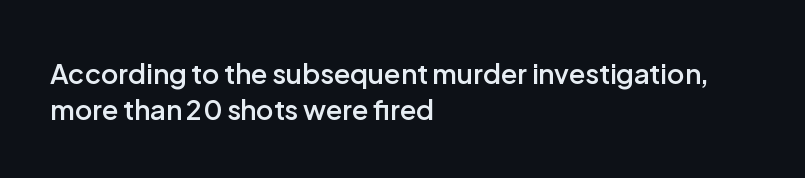
The image shows 27 px text type, upright; set left-aligned, normal line spacing (1.35x), normal letter spacing, not underlined.
